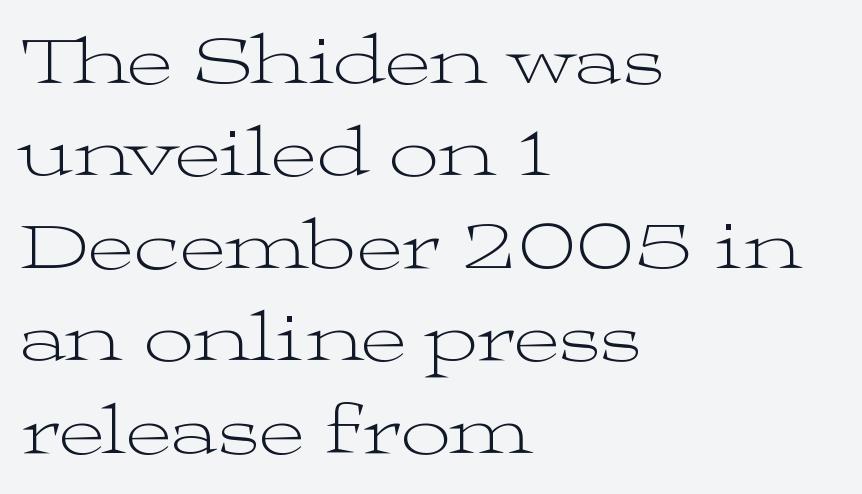
Q: Is the text bold? A: No.
Q: Is the text italic (slanted)? A: No, it is upright.
Q: Is the typeface a serif or a sans-serif typeface? A: Serif.
Q: Is the text underlined? A: No.
Q: How is the paragraph aligned? A: Left-aligned.
Q: Is the spacing between letters normal or unusually wide? A: Normal.
Q: Is the spacing between lines tight, normal or loose? A: Normal.
Q: Width (condensed, normal, or wide)? A: Wide.
Q: Stroke contrast? A: Medium.
Q: x-height? A: Medium.
Q: Monospaced? A: No.
